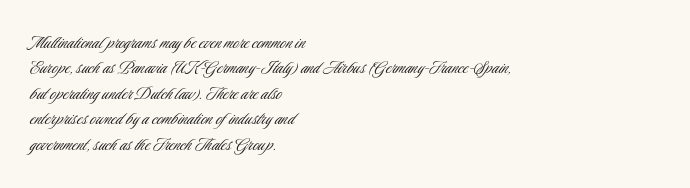
A bare baseline throughout the passage. Line beginnings align vertically; line endings do not. This sample uses plain, unmodified letter spacing. Is this a heavy cut? Hardly; it is regular or lighter.
